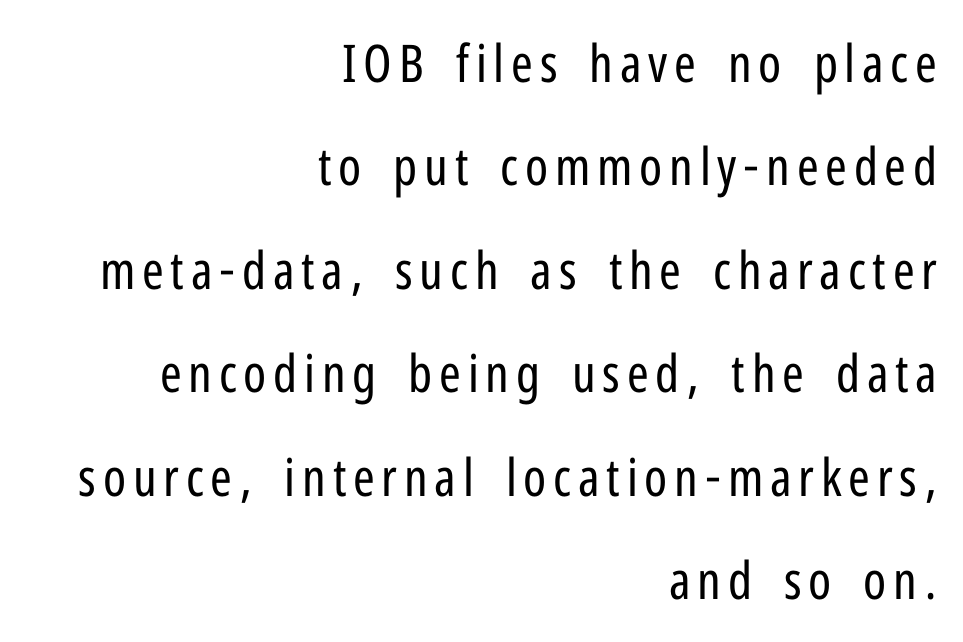
The image shows 52 px regular-weight, condensed sans-serif type, upright; set right-aligned, loose line spacing (1.99x), not underlined; low stroke contrast and a medium x-height.
